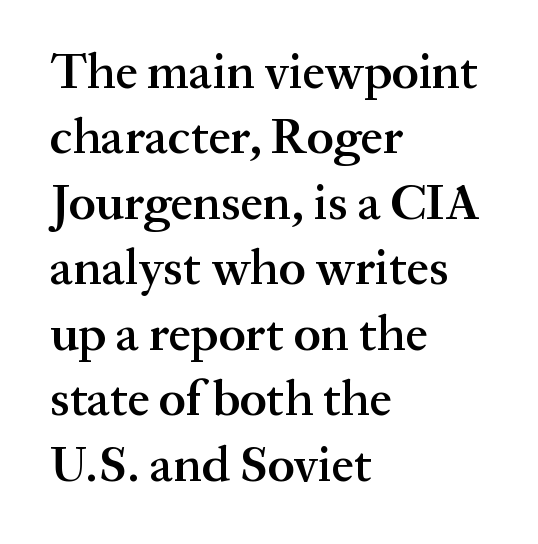
Q: Is the text bold? A: Semi-bold.
Q: Is the text italic (slanted)? A: No, it is upright.
Q: Is the typeface a serif or a sans-serif typeface? A: Serif.
Q: Is the text underlined? A: No.
Q: How is the paragraph aligned? A: Left-aligned.
Q: Is the spacing between letters normal or unusually wide? A: Normal.
Q: Is the spacing between lines tight, normal or loose? A: Normal.
Q: Width (condensed, normal, or wide)? A: Normal.
Q: Stroke contrast? A: Medium.
Q: x-height? A: Medium.
Q: Monospaced? A: No.
